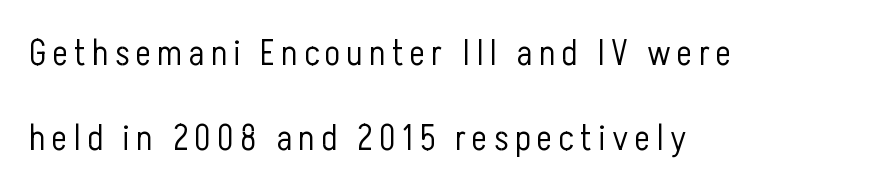
Q: Is the text bold? A: No.
Q: Is the text italic (slanted)? A: No, it is upright.
Q: Is the typeface a serif or a sans-serif typeface? A: Sans-serif.
Q: Is the text underlined? A: No.
Q: How is the paragraph aligned? A: Left-aligned.
Q: Is the spacing between lines tight, normal or loose? A: Loose.
Q: Width (condensed, normal, or wide)? A: Condensed.
Q: Stroke contrast? A: Low.
Q: x-height? A: Medium.
Q: Monospaced? A: No.
